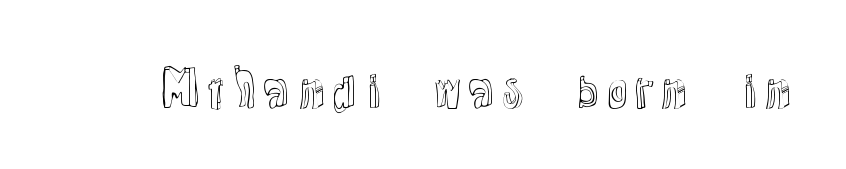
{"italic": "no", "width": "normal", "x_height": "medium", "monospaced": "no", "underline": "no", "letter_spacing": "normal", "letter_spacing_em": 0.0, "glyph_px": 47}
